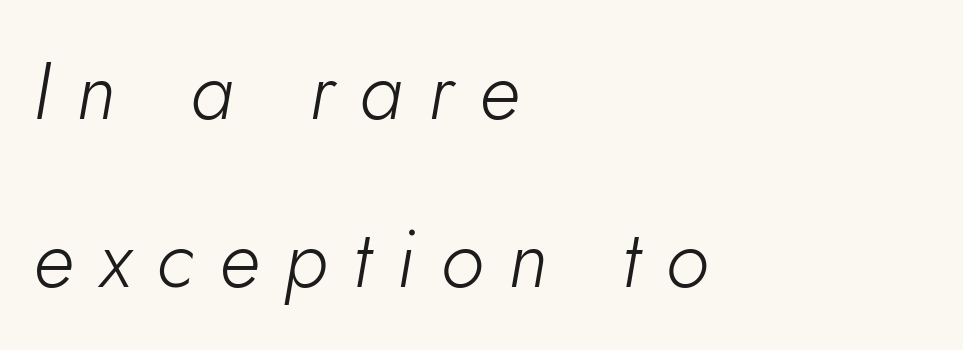
{"italic": "yes", "lean": "right", "slant_degrees": 10, "bold": "no", "weight": "light", "width": "normal", "stroke_contrast": "low", "x_height": "small", "monospaced": "no", "underline": "no", "align": "left", "line_spacing": "loose", "line_spacing_ratio": 2.1, "letter_spacing": "wide", "letter_spacing_em": 0.32, "glyph_px": 80}
